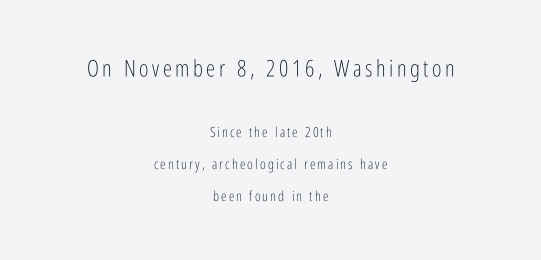
The image shows 23 px text type, upright; set centered, loose line spacing (2.26x), not underlined; the first (top) block is 1.64x larger.
